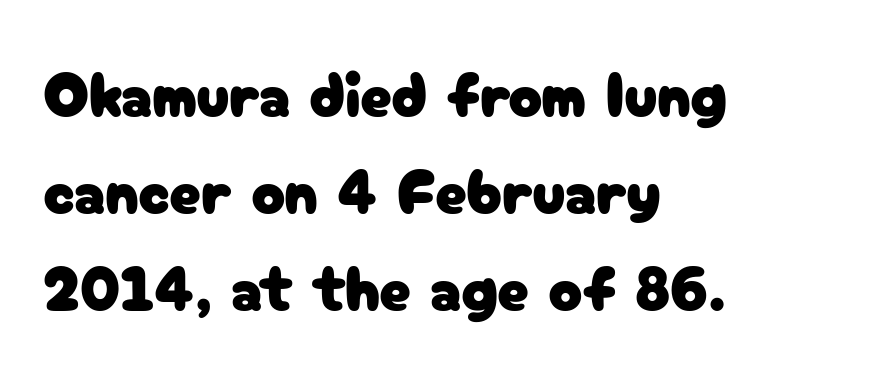
The image shows 63 px sans-serif type, upright; set left-aligned, normal line spacing (1.54x), normal letter spacing, not underlined; low stroke contrast and a medium x-height.
